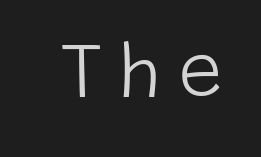
The image shows 78 px light sans-serif type, upright; set unusually wide letter spacing (+0.22 em), not underlined; low stroke contrast and a large x-height.
